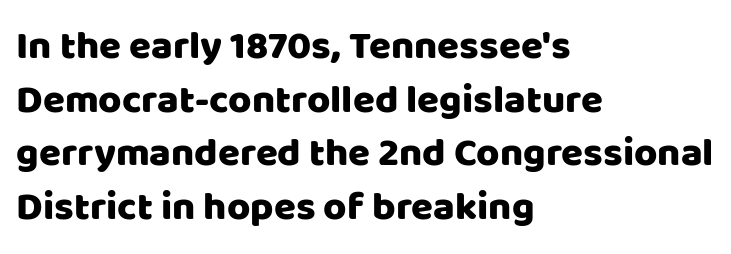
Q: Is the text italic (slanted)? A: No, it is upright.
Q: Is the typeface a serif or a sans-serif typeface? A: Sans-serif.
Q: Is the text underlined? A: No.
Q: How is the paragraph aligned? A: Left-aligned.
Q: Is the spacing between letters normal or unusually wide? A: Normal.
Q: Is the spacing between lines tight, normal or loose? A: Normal.
Q: Width (condensed, normal, or wide)? A: Normal.
Q: Stroke contrast? A: Low.
Q: x-height? A: Large.
Q: Monospaced? A: No.
